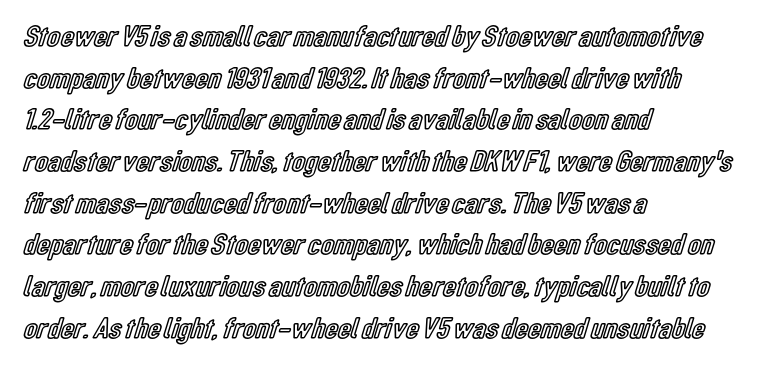
Honestly, the row spacing looks completely unremarkable. Reading down the block, your eye returns to a fixed left position each line. The space beneath each line is pristine and unruled. Each letter keeps its own natural width here, so spacing adapts to shape.
